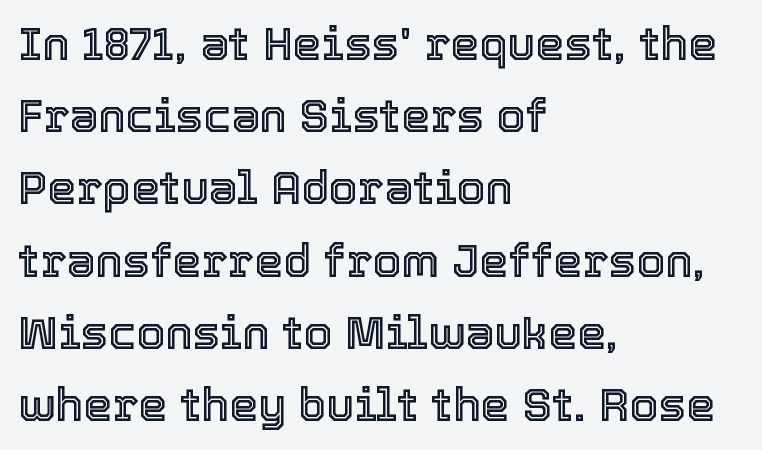
{"italic": "no", "width": "normal", "x_height": "medium", "monospaced": "no", "underline": "no", "align": "left", "line_spacing": "normal", "line_spacing_ratio": 1.57, "letter_spacing": "normal", "letter_spacing_em": 0.0, "glyph_px": 46}
